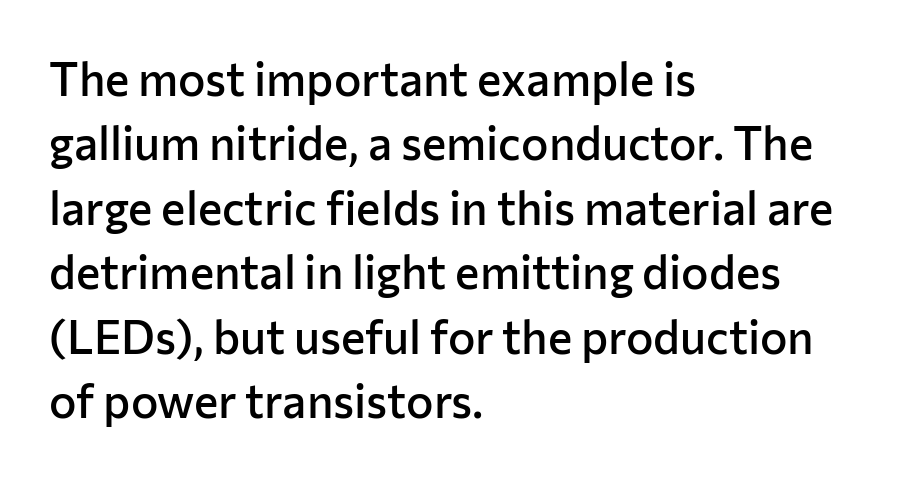
The image shows 46 px semibold sans-serif type, upright; set left-aligned, normal line spacing (1.4x), normal letter spacing, not underlined; low stroke contrast and a medium x-height.
